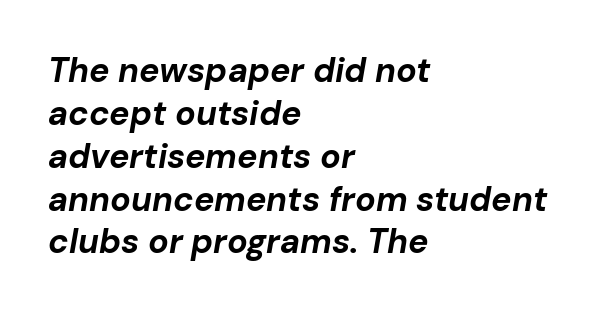
The image shows 34 px bold type, italic (leaning right); set left-aligned, normal line spacing (1.26x), normal letter spacing, not underlined; low stroke contrast and a medium x-height.
